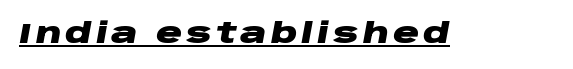
{"italic": "yes", "lean": "right", "slant_degrees": 10, "bold": "yes", "weight": "heavy", "width": "wide", "stroke_contrast": "low", "x_height": "large", "monospaced": "no", "underline": "yes", "glyph_px": 29}
